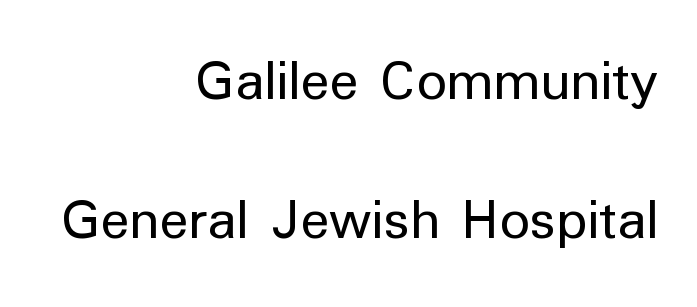
{"serif": "no", "italic": "no", "bold": "no", "weight": "regular", "width": "normal", "stroke_contrast": "low", "x_height": "medium", "monospaced": "no", "underline": "no", "align": "right", "line_spacing": "loose", "line_spacing_ratio": 2.31, "letter_spacing": "normal", "letter_spacing_em": 0.0, "glyph_px": 60}
